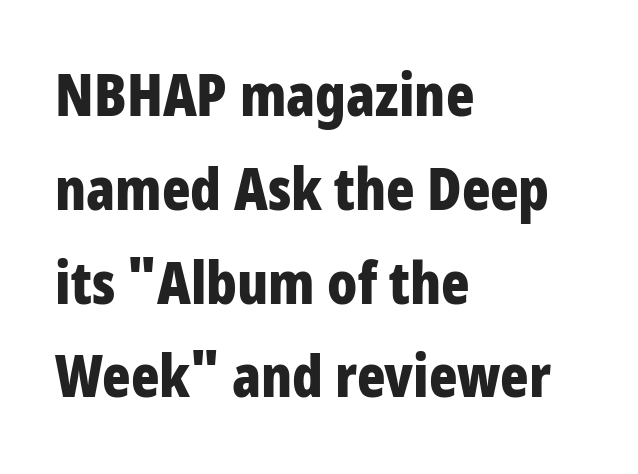
Q: Is the text bold? A: Yes.
Q: Is the text italic (slanted)? A: No, it is upright.
Q: Is the typeface a serif or a sans-serif typeface? A: Sans-serif.
Q: Is the text underlined? A: No.
Q: How is the paragraph aligned? A: Left-aligned.
Q: Is the spacing between letters normal or unusually wide? A: Normal.
Q: Is the spacing between lines tight, normal or loose? A: Normal.
Q: Width (condensed, normal, or wide)? A: Condensed.
Q: Stroke contrast? A: Low.
Q: x-height? A: Large.
Q: Monospaced? A: No.
